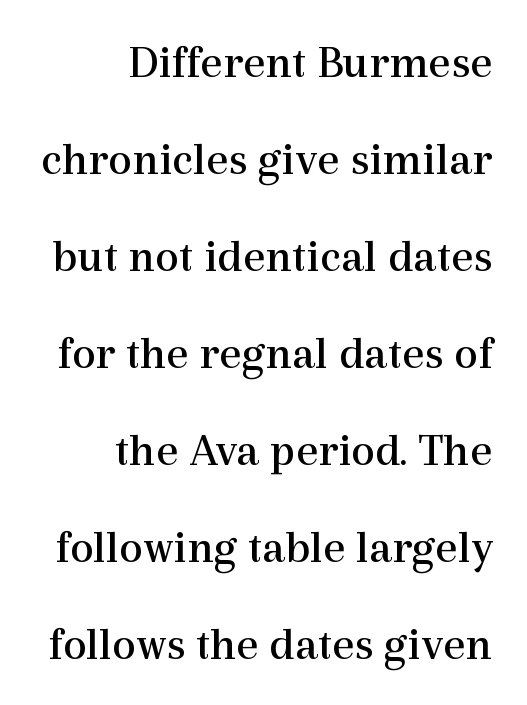
{"serif": "yes", "italic": "no", "bold": "no", "weight": "regular", "width": "normal", "x_height": "medium", "monospaced": "no", "underline": "no", "align": "right", "line_spacing": "loose", "line_spacing_ratio": 2.02, "letter_spacing": "normal", "letter_spacing_em": 0.0, "glyph_px": 48}
